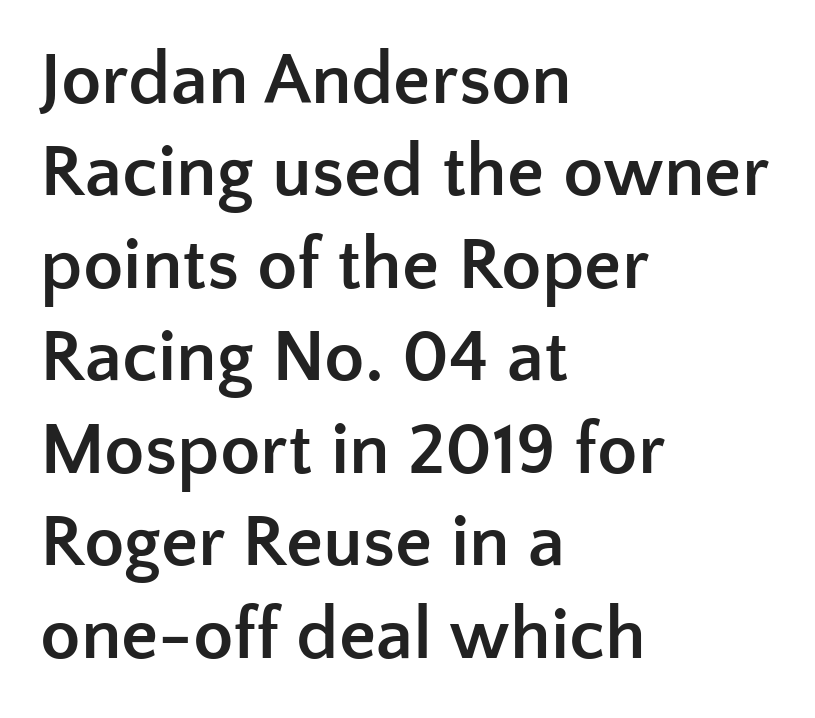
Q: Is the text bold? A: Yes.
Q: Is the text italic (slanted)? A: No, it is upright.
Q: Is the typeface a serif or a sans-serif typeface? A: Sans-serif.
Q: Is the text underlined? A: No.
Q: How is the paragraph aligned? A: Left-aligned.
Q: Is the spacing between letters normal or unusually wide? A: Normal.
Q: Is the spacing between lines tight, normal or loose? A: Normal.
Q: Width (condensed, normal, or wide)? A: Normal.
Q: Stroke contrast? A: Low.
Q: x-height? A: Medium.
Q: Monospaced? A: No.
